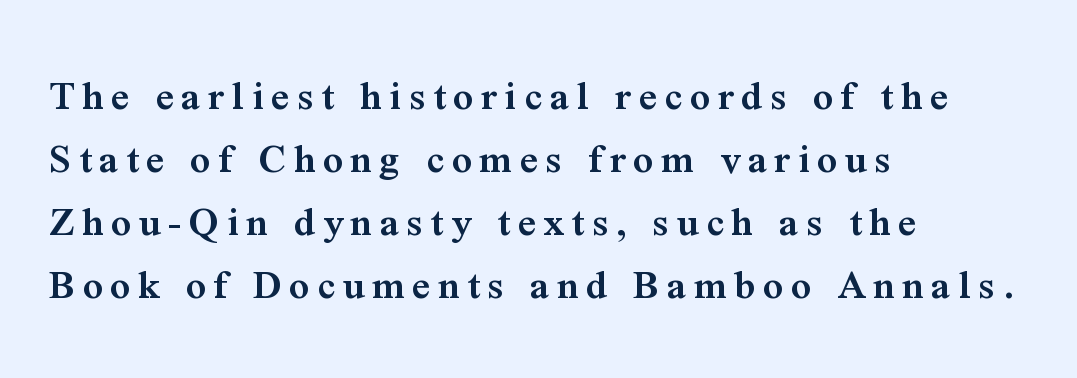
Q: Is the text bold? A: Semi-bold.
Q: Is the text italic (slanted)? A: No, it is upright.
Q: Is the typeface a serif or a sans-serif typeface? A: Serif.
Q: Is the text underlined? A: No.
Q: How is the paragraph aligned? A: Left-aligned.
Q: Is the spacing between lines tight, normal or loose? A: Normal.
Q: Width (condensed, normal, or wide)? A: Normal.
Q: Stroke contrast? A: Medium.
Q: x-height? A: Medium.
Q: Monospaced? A: No.
